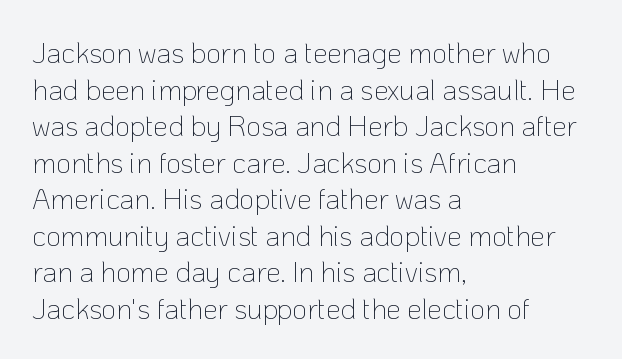
The image shows 29 px thin sans-serif type, upright; set left-aligned, normal line spacing (1.26x), normal letter spacing, not underlined; low stroke contrast and a medium x-height.
